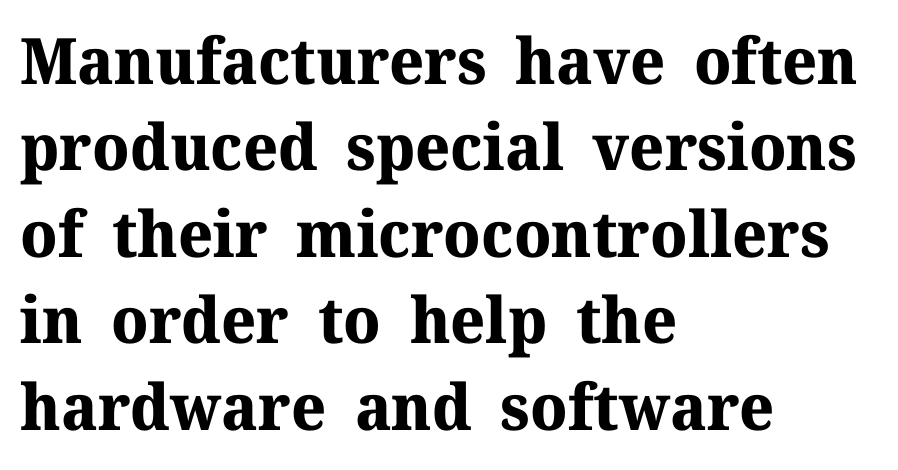
Its strokes are broad and dark, the hallmark of bold type. A classic flush-left, rag-right setting is used for this passage. Normally led — the rows are evenly, conventionally spaced. Note the varied advance widths — an 'i' is clearly narrower than an 'm'. Rule under the text: the space is simply empty. Posture: upright roman.
